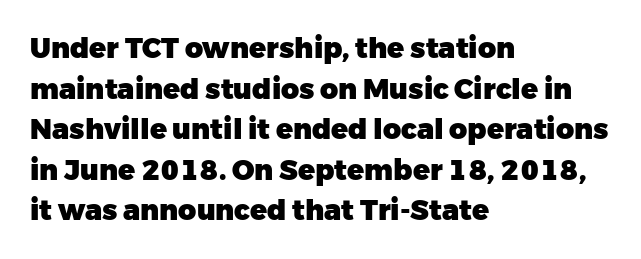
{"serif": "no", "italic": "no", "bold": "yes", "weight": "heavy", "width": "normal", "stroke_contrast": "low", "x_height": "medium", "monospaced": "no", "underline": "no", "align": "left", "line_spacing": "normal", "line_spacing_ratio": 1.45, "letter_spacing": "normal", "letter_spacing_em": 0.0, "glyph_px": 28}
